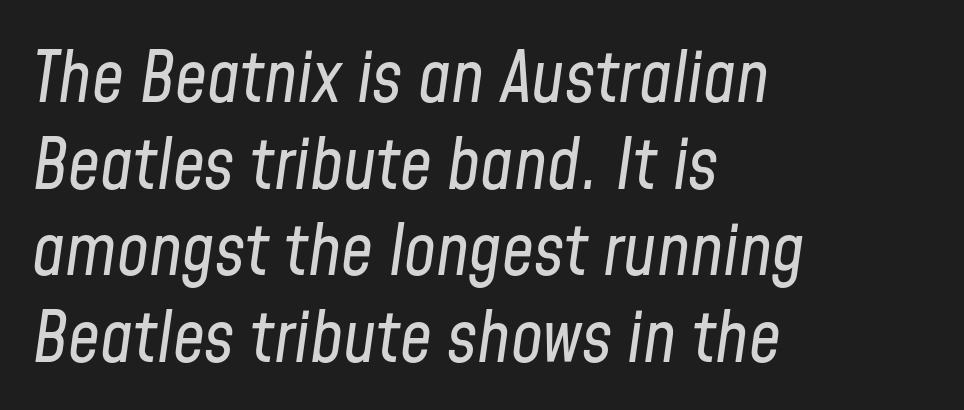
{"italic": "yes", "lean": "right", "slant_degrees": 8, "bold": "no", "weight": "regular", "width": "condensed", "stroke_contrast": "low", "x_height": "medium", "monospaced": "no", "underline": "no", "align": "left", "line_spacing_ratio": 1.22, "letter_spacing": "normal", "letter_spacing_em": 0.0, "glyph_px": 71}
